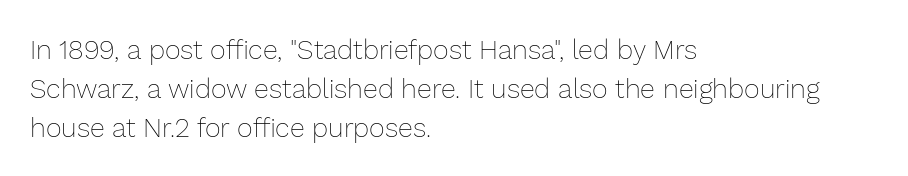
Q: Is the text bold? A: No.
Q: Is the text italic (slanted)? A: No, it is upright.
Q: Is the text underlined? A: No.
Q: How is the paragraph aligned? A: Left-aligned.
Q: Is the spacing between letters normal or unusually wide? A: Normal.
Q: Is the spacing between lines tight, normal or loose? A: Normal.
